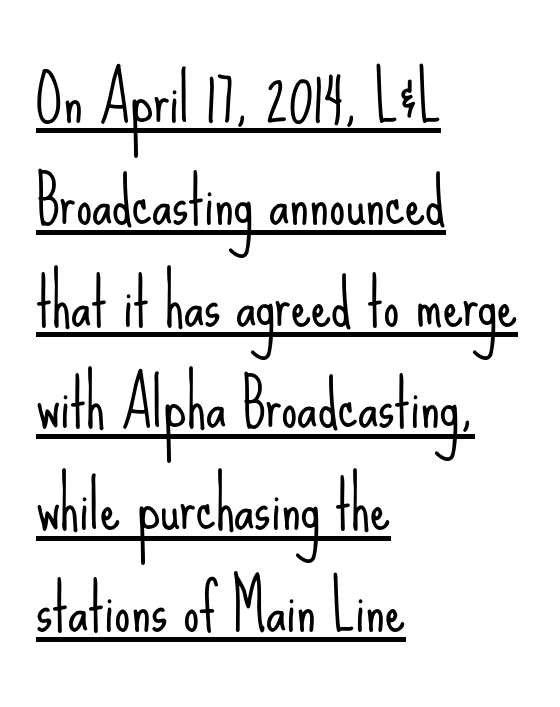
{"serif": "no", "italic": "no", "bold": "no", "weight": "light", "width": "condensed", "stroke_contrast": "low", "x_height": "small", "monospaced": "no", "underline": "yes", "align": "left", "line_spacing": "normal", "line_spacing_ratio": 1.59, "letter_spacing": "normal", "letter_spacing_em": 0.0, "glyph_px": 64}
